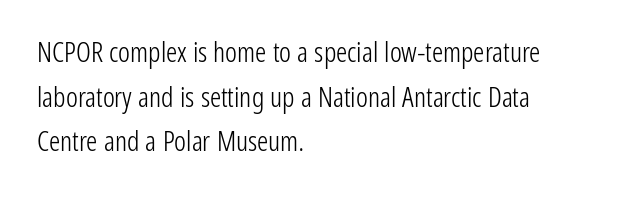
Each row of text sits above clean, open space. The rendering uses natural spacing where letterforms have individual widths. This sample uses plain, unmodified letter spacing. It's the straight-up-and-down kind of type.
